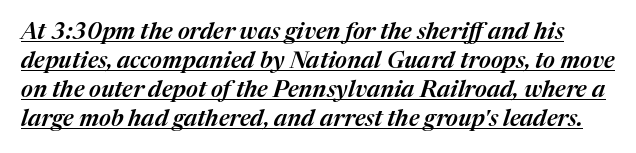
Q: Is the text italic (slanted)? A: Yes, it leans right by about 17 degrees.
Q: Is the text underlined? A: Yes.
Q: Is the spacing between letters normal or unusually wide? A: Normal.
Q: Is the spacing between lines tight, normal or loose? A: Normal.
